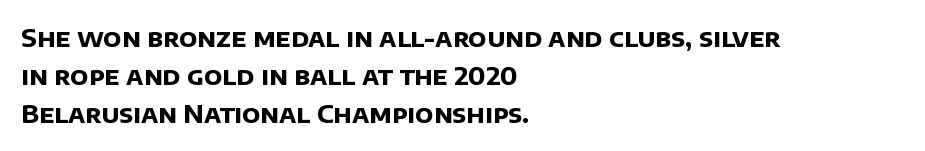
Q: Is the text bold? A: Yes.
Q: Is the text underlined? A: No.
Q: How is the paragraph aligned? A: Left-aligned.
Q: Is the spacing between letters normal or unusually wide? A: Normal.
Q: Is the spacing between lines tight, normal or loose? A: Normal.
